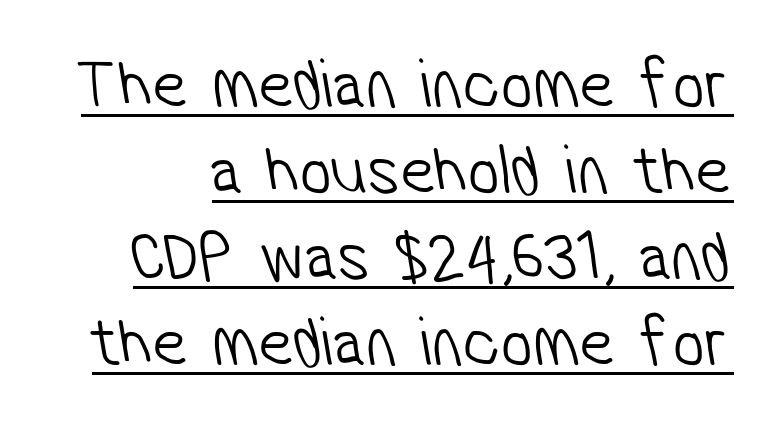
The image shows 71 px light, condensed sans-serif type; set line spacing 1.21x, normal letter spacing, underlined; low stroke contrast and a medium x-height.
